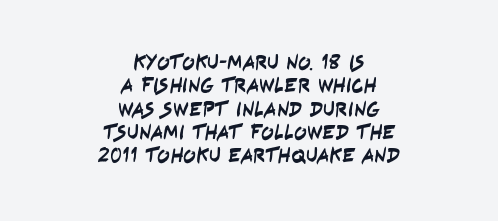
Q: Is the text underlined? A: No.
Q: How is the paragraph aligned? A: Centered.
Q: Is the spacing between letters normal or unusually wide? A: Normal.
Q: Is the spacing between lines tight, normal or loose? A: Tight.
